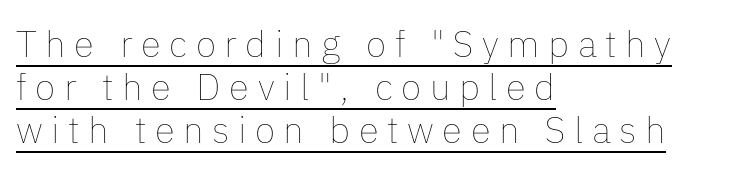
The image shows 37 px thin type, upright; set left-aligned, line spacing 1.16x, unusually wide letter spacing (+0.23 em), underlined; low stroke contrast and a medium x-height.
